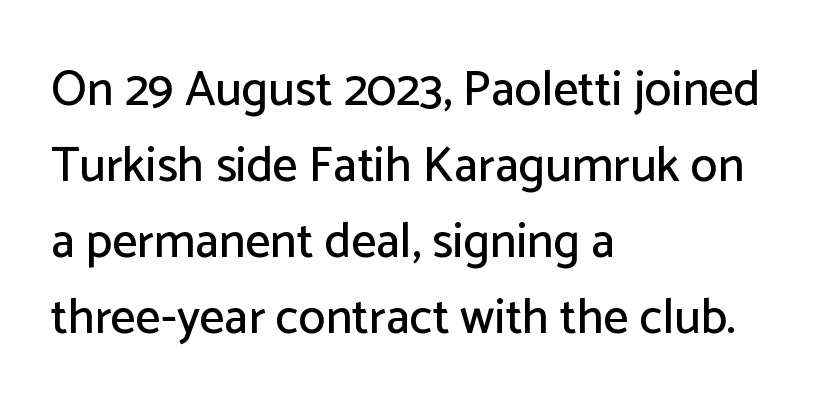
Is this a sans? Yes — the strokes have no serifs. Every character sits straight up, as roman type does. Summary of vertical rhythm: regular, with standard interline spacing. Is this a fixed-width face? No — the glyphs have proportional, varying widths. Quick note: underline off.
